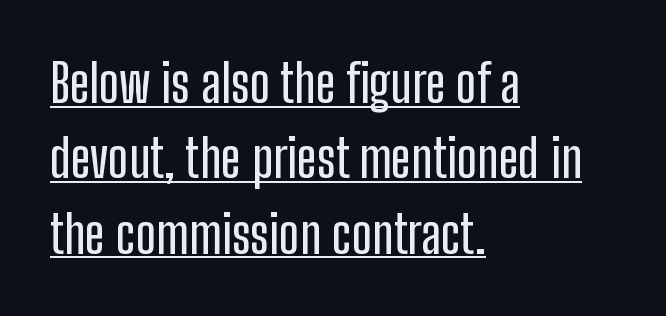
The image shows 53 px condensed sans-serif type, upright; set left-aligned, normal line spacing (1.42x), normal letter spacing, underlined; low stroke contrast and a medium x-height.
